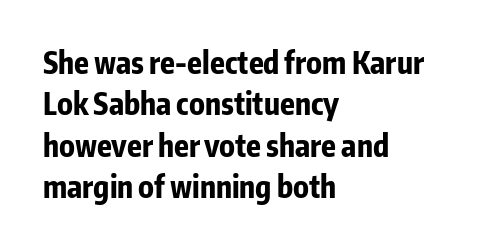
Bare-footed words on every line. Thick stems and heavy bowls — unmistakably bold. Unlike italic type, these characters show no tilt at all. Looks like regular typesetting: each glyph gets only the width it needs.
